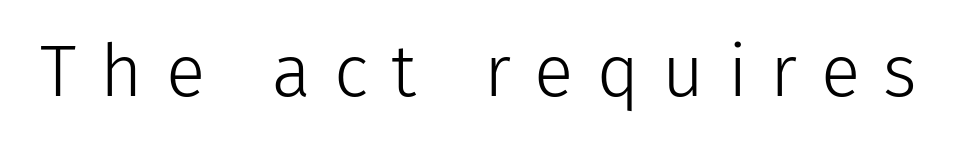
The image shows 73 px light sans-serif type, upright; set unusually wide letter spacing (+0.32 em), not underlined; low stroke contrast and a medium x-height.
